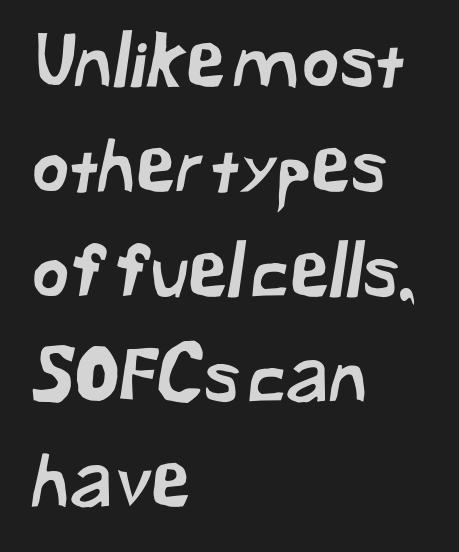
Q: Is the typeface a serif or a sans-serif typeface? A: Sans-serif.
Q: Is the text underlined? A: No.
Q: How is the paragraph aligned? A: Left-aligned.
Q: Is the spacing between letters normal or unusually wide? A: Normal.
Q: Is the spacing between lines tight, normal or loose? A: Normal.
Q: Width (condensed, normal, or wide)? A: Normal.
Q: Stroke contrast? A: Low.
Q: x-height? A: Medium.
Q: Monospaced? A: No.
